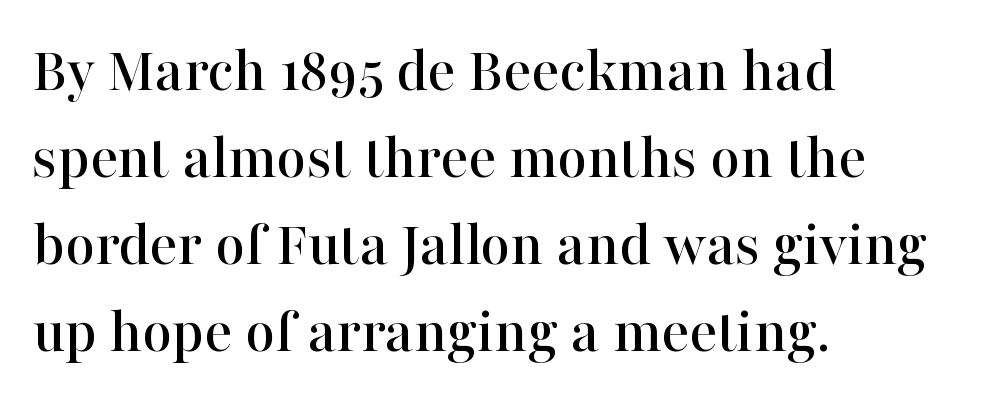
Unlike italic type, these characters show no tilt at all. Small tapered or slab feet sit at the stroke ends, so this counts as serif. What's the leading like? Ordinary, nothing unusual. The rendering uses natural spacing where letterforms have individual widths.
